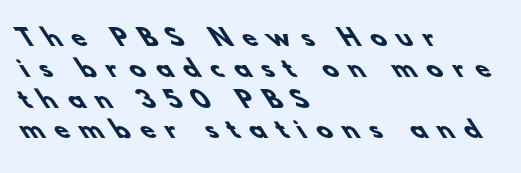
How heavy is the stroke? Heavy — this is a bold. The setting favours the left margin, as ordinary paragraphs usually do. Any mark beneath the type? The region is blank. Horizontal bands of white between lines are of average thickness. Letter spacing: wide.
